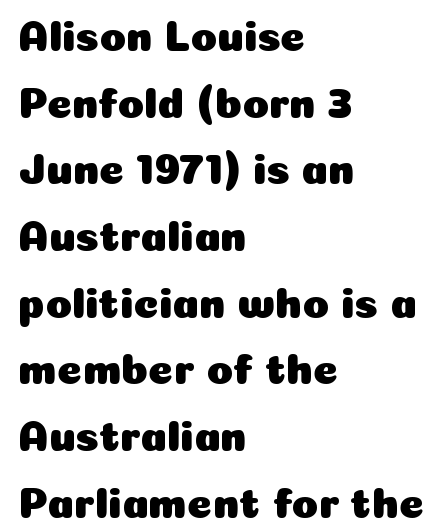
Q: Is the text italic (slanted)? A: No, it is upright.
Q: Is the typeface a serif or a sans-serif typeface? A: Sans-serif.
Q: Is the text underlined? A: No.
Q: How is the paragraph aligned? A: Left-aligned.
Q: Is the spacing between letters normal or unusually wide? A: Normal.
Q: Is the spacing between lines tight, normal or loose? A: Normal.
Q: Width (condensed, normal, or wide)? A: Normal.
Q: Stroke contrast? A: Low.
Q: x-height? A: Medium.
Q: Monospaced? A: No.
